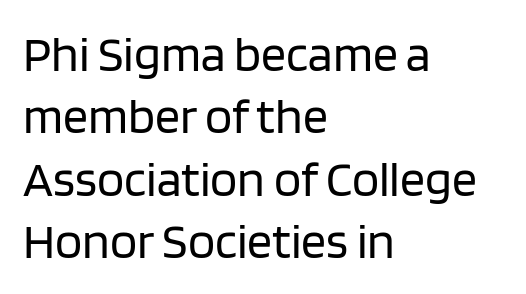
{"serif": "no", "italic": "no", "bold": "no", "weight": "regular", "width": "normal", "stroke_contrast": "low", "x_height": "large", "monospaced": "no", "underline": "no", "align": "left", "line_spacing": "normal", "line_spacing_ratio": 1.25, "letter_spacing": "normal", "letter_spacing_em": 0.0, "glyph_px": 50}
